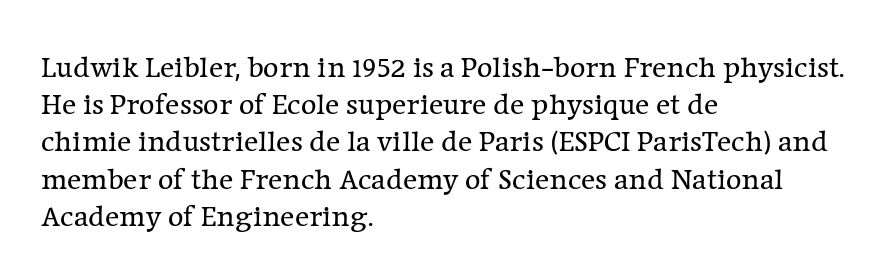
The image shows 30 px regular-weight serif type, upright; set left-aligned, line spacing 1.24x, normal letter spacing, not underlined; low stroke contrast and a medium x-height.
